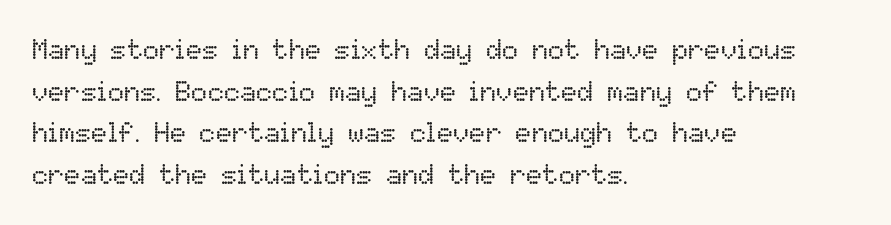
Q: Is the text bold? A: No.
Q: Is the text italic (slanted)? A: No, it is upright.
Q: Is the text underlined? A: No.
Q: How is the paragraph aligned? A: Left-aligned.
Q: Is the spacing between letters normal or unusually wide? A: Normal.
Q: Is the spacing between lines tight, normal or loose? A: Normal.
